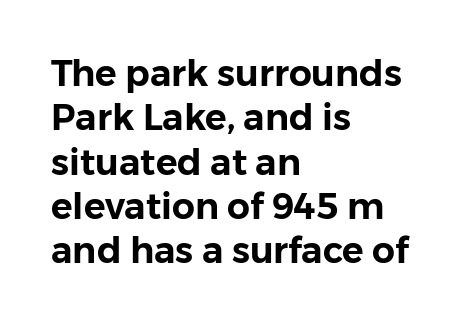
{"serif": "no", "italic": "no", "width": "normal", "stroke_contrast": "low", "x_height": "medium", "monospaced": "no", "underline": "no", "align": "left", "line_spacing_ratio": 1.23, "letter_spacing": "normal", "letter_spacing_em": 0.0, "glyph_px": 36}
